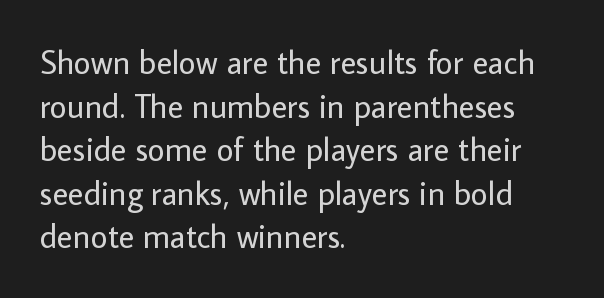
{"serif": "no", "italic": "no", "bold": "no", "weight": "regular", "width": "normal", "stroke_contrast": "low", "x_height": "medium", "monospaced": "no", "underline": "no", "align": "left", "line_spacing": "normal", "line_spacing_ratio": 1.32, "letter_spacing": "normal", "letter_spacing_em": 0.0, "glyph_px": 33}
